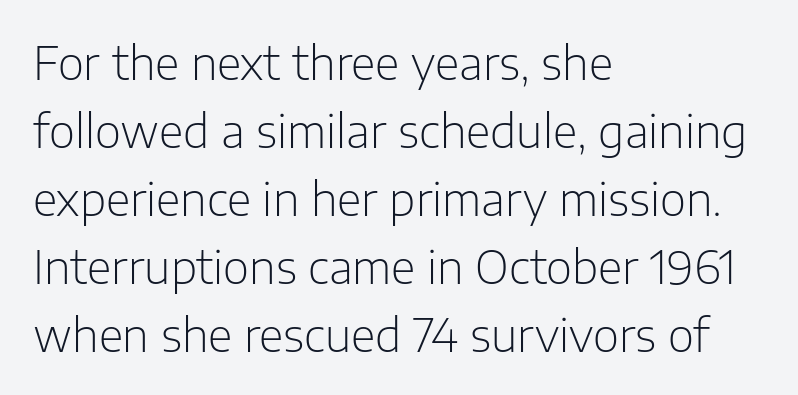
The text was rendered using a sans face with plain stroke endings. Each word holds together tightly as a unit, with standard inter-letter gaps. Each row of text sits above clean, open space. Compared with a typical body face, this is equally light or lighter still. The rows are spaced the way most documents space them.
